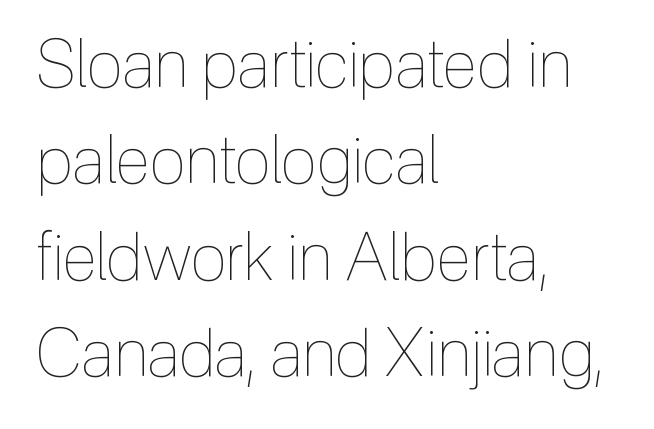
Q: Is the text bold? A: No.
Q: Is the text italic (slanted)? A: No, it is upright.
Q: Is the text underlined? A: No.
Q: How is the paragraph aligned? A: Left-aligned.
Q: Is the spacing between letters normal or unusually wide? A: Normal.
Q: Is the spacing between lines tight, normal or loose? A: Normal.
Q: Width (condensed, normal, or wide)? A: Condensed.
Q: x-height? A: Medium.
Q: Monospaced? A: No.
